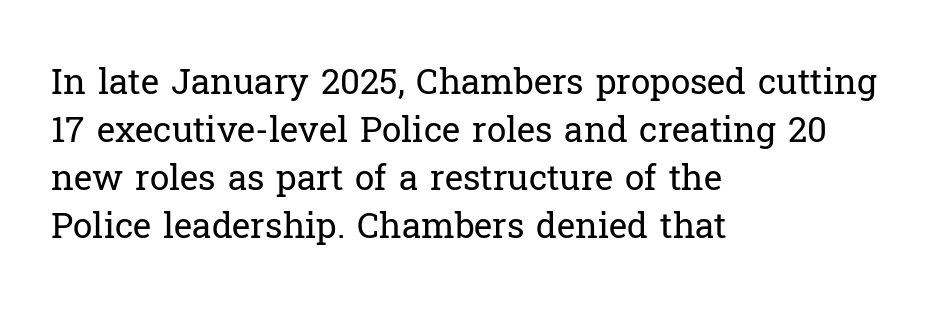
Q: Is the text bold? A: No.
Q: Is the text italic (slanted)? A: No, it is upright.
Q: Is the typeface a serif or a sans-serif typeface? A: Serif.
Q: Is the text underlined? A: No.
Q: How is the paragraph aligned? A: Left-aligned.
Q: Is the spacing between letters normal or unusually wide? A: Normal.
Q: Is the spacing between lines tight, normal or loose? A: Normal.
Q: Width (condensed, normal, or wide)? A: Normal.
Q: Stroke contrast? A: Low.
Q: x-height? A: Medium.
Q: Monospaced? A: No.
